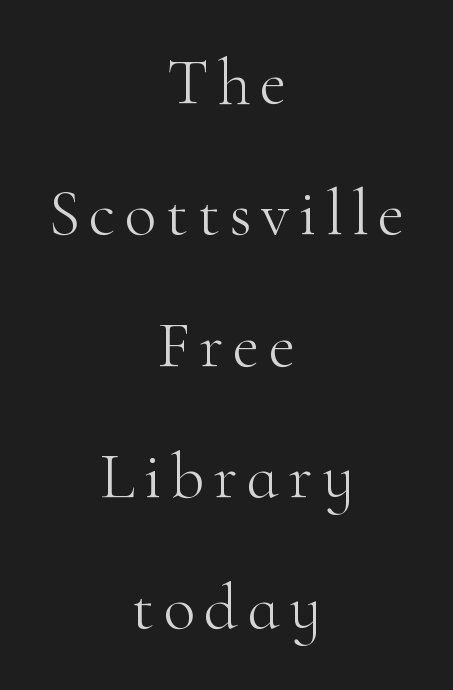
Q: Is the text bold? A: No.
Q: Is the text italic (slanted)? A: No, it is upright.
Q: Is the typeface a serif or a sans-serif typeface? A: Serif.
Q: Is the text underlined? A: No.
Q: How is the paragraph aligned? A: Centered.
Q: Is the spacing between lines tight, normal or loose? A: Loose.
Q: Width (condensed, normal, or wide)? A: Normal.
Q: Stroke contrast? A: High.
Q: x-height? A: Small.
Q: Monospaced? A: No.
